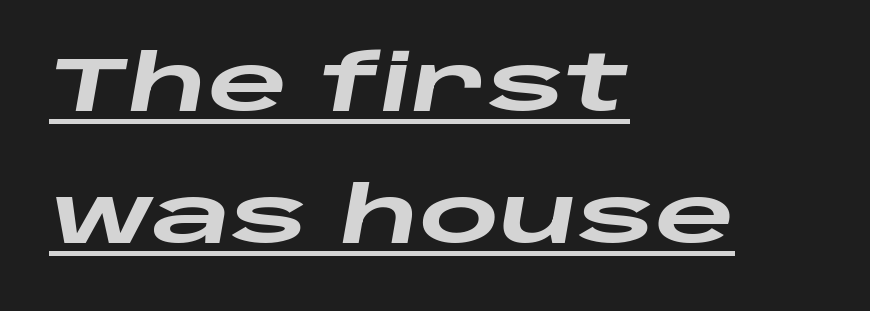
The image shows 77 px heavy, wide type, italic (leaning right); set left-aligned, line spacing 1.71x, normal letter spacing, underlined; low stroke contrast and a large x-height.
